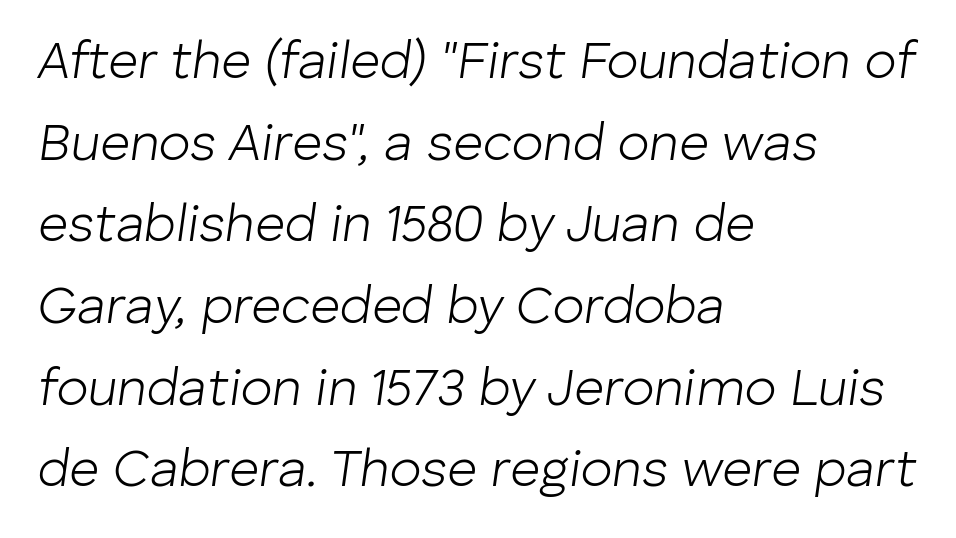
{"italic": "yes", "lean": "right", "slant_degrees": 8, "bold": "no", "weight": "light", "width": "normal", "stroke_contrast": "low", "x_height": "medium", "monospaced": "no", "underline": "no", "align": "left", "line_spacing": "normal", "line_spacing_ratio": 1.57, "letter_spacing": "normal", "letter_spacing_em": 0.0, "glyph_px": 52}
